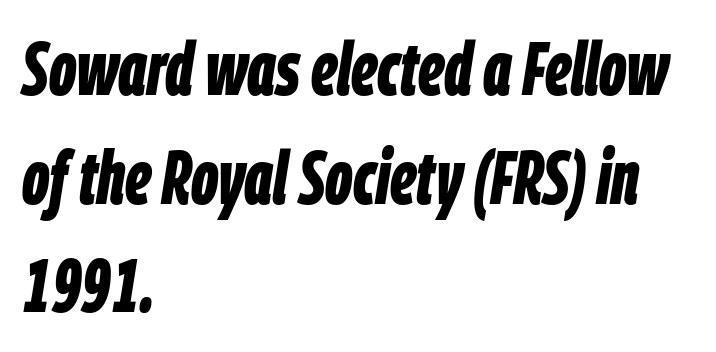
The image shows 75 px bold, condensed type, italic (leaning right); set left-aligned, normal line spacing (1.45x), normal letter spacing, not underlined; low stroke contrast and a large x-height.
